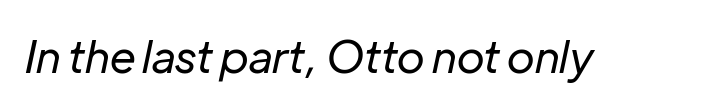
{"italic": "yes", "lean": "right", "slant_degrees": 12, "bold": "no", "weight": "regular", "width": "normal", "stroke_contrast": "low", "x_height": "medium", "monospaced": "no", "underline": "no", "letter_spacing": "normal", "letter_spacing_em": 0.0, "glyph_px": 44}
